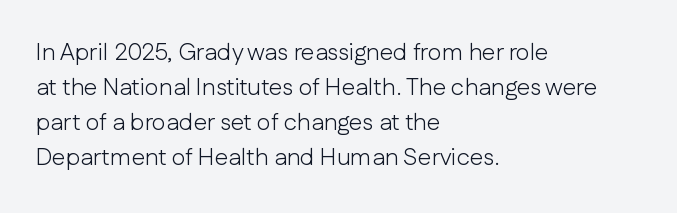
{"italic": "no", "bold": "no", "underline": "no", "align": "left", "line_spacing": "normal", "line_spacing_ratio": 1.46, "letter_spacing": "normal", "letter_spacing_em": 0.0, "glyph_px": 24}
